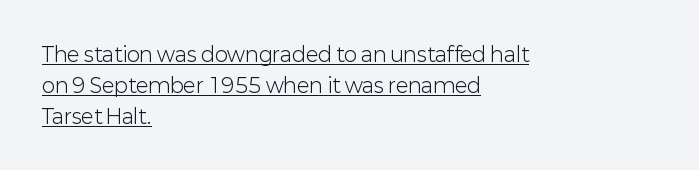
The image shows 20 px text type, upright; set left-aligned, normal line spacing (1.55x), normal letter spacing, underlined.
